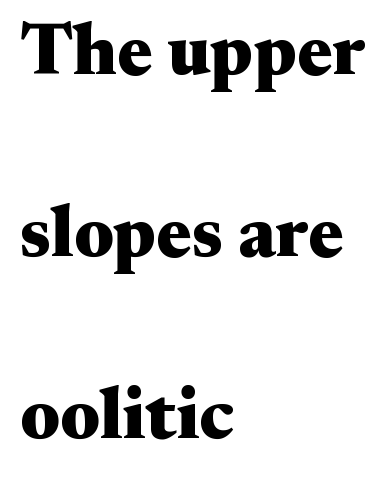
{"serif": "yes", "italic": "no", "bold": "yes", "weight": "heavy", "width": "wide", "stroke_contrast": "medium", "x_height": "small", "monospaced": "no", "underline": "no", "align": "left", "line_spacing": "loose", "line_spacing_ratio": 2.49, "letter_spacing": "normal", "letter_spacing_em": 0.0, "glyph_px": 73}
